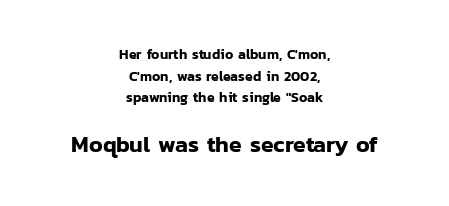
Inter-character spacing is left at the font's built-in metrics. Italic? Not at all — the glyphs are vertical. Quick note: interline space is typical. The typesetter chose a symmetrical, centered arrangement here.
